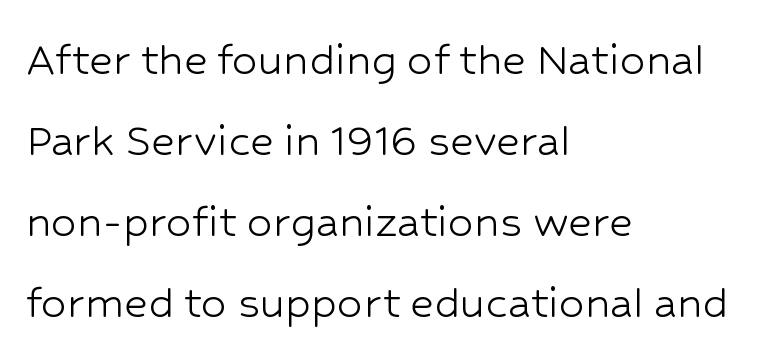
Q: Is the text bold? A: No.
Q: Is the text italic (slanted)? A: No, it is upright.
Q: Is the typeface a serif or a sans-serif typeface? A: Sans-serif.
Q: Is the text underlined? A: No.
Q: How is the paragraph aligned? A: Left-aligned.
Q: Is the spacing between letters normal or unusually wide? A: Normal.
Q: Is the spacing between lines tight, normal or loose? A: Normal.
Q: Width (condensed, normal, or wide)? A: Normal.
Q: Stroke contrast? A: Low.
Q: x-height? A: Medium.
Q: Monospaced? A: No.
